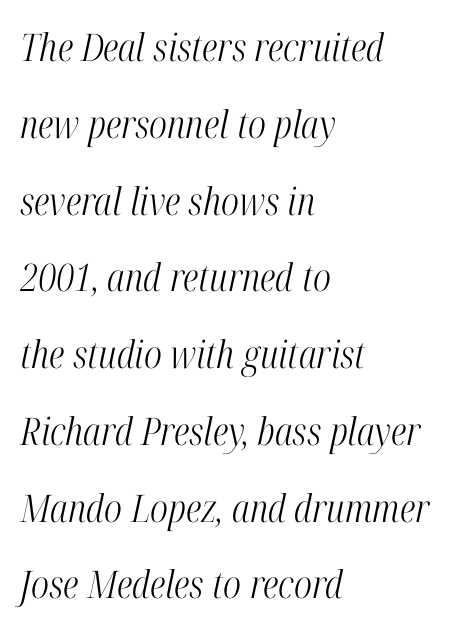
The image shows 38 px light, condensed serif type, italic (leaning right); set left-aligned, loose line spacing (2.02x), normal letter spacing, not underlined; high stroke contrast and a medium x-height.
